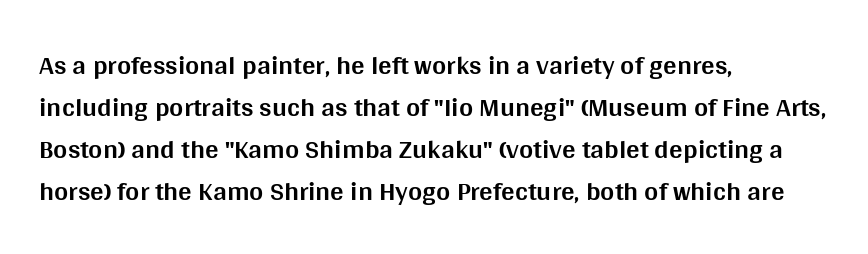
The face used here has the dense, thick strokes of a bold. Students, observe: this is what conventionally led text looks like. Notice how the stems are strictly vertical — no italics here. The setting favours the left margin, as ordinary paragraphs usually do.
